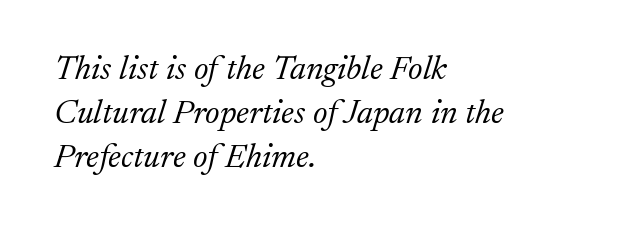
The image shows 34 px light serif type, italic (leaning right); set left-aligned, normal line spacing (1.29x), normal letter spacing, not underlined; low stroke contrast and a medium x-height.
